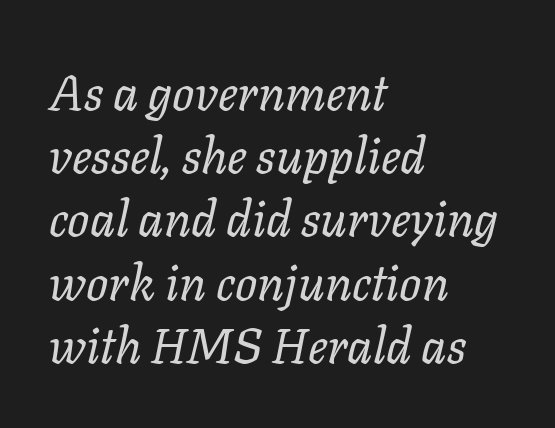
Q: Is the text bold? A: No.
Q: Is the text italic (slanted)? A: Yes, it leans right by about 11 degrees.
Q: Is the text underlined? A: No.
Q: How is the paragraph aligned? A: Left-aligned.
Q: Is the spacing between letters normal or unusually wide? A: Normal.
Q: Is the spacing between lines tight, normal or loose? A: Normal.
Q: Width (condensed, normal, or wide)? A: Normal.
Q: Stroke contrast? A: Low.
Q: x-height? A: Medium.
Q: Monospaced? A: No.
